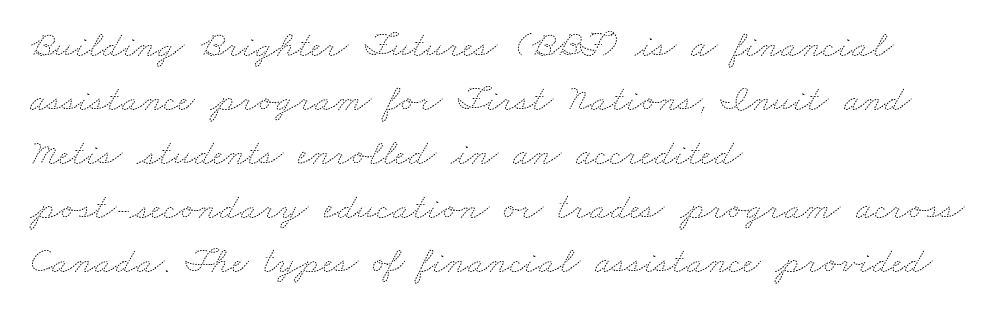
The image shows 38 px thin, wide type; set left-aligned, normal line spacing (1.42x), normal letter spacing, not underlined; medium stroke contrast and a small x-height.
